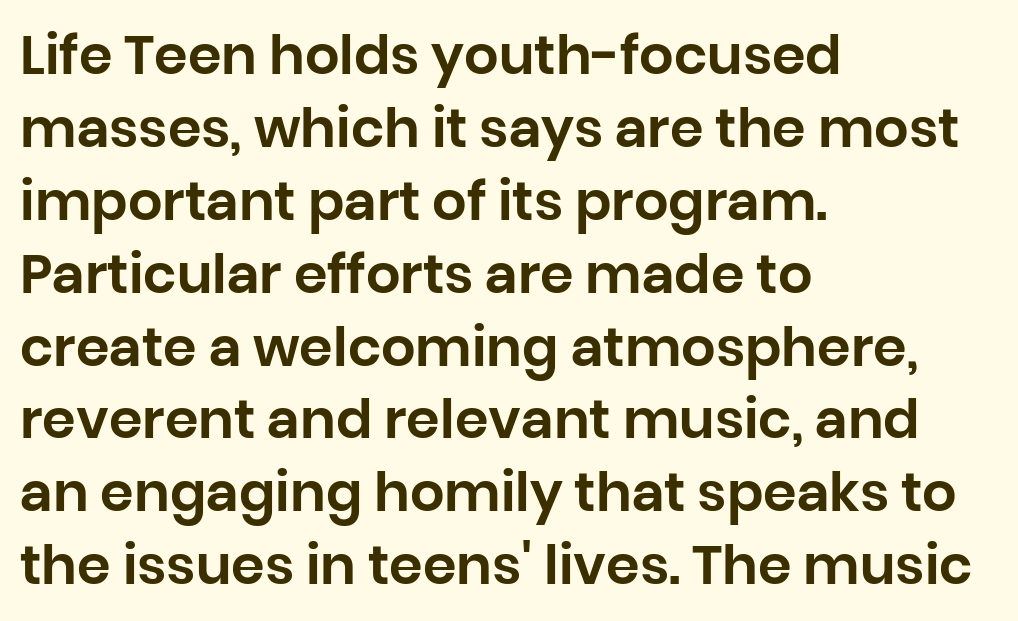
The image shows 54 px sans-serif type, upright; set left-aligned, normal line spacing (1.35x), normal letter spacing, not underlined; low stroke contrast and a large x-height.
